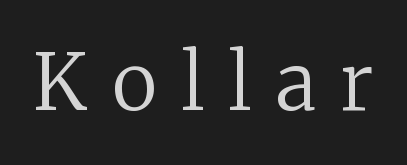
Font category for this specimen: serif. The gaps between neighbouring characters are conspicuously large. Underlining? Definitely not there. Varying glyph widths throughout — classic text-font behaviour. No heavy texture on the line: the type isn't bold.
